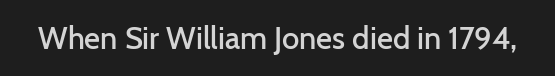
The image shows 31 px semibold sans-serif type, upright; set normal letter spacing, not underlined; low stroke contrast and a medium x-height.
